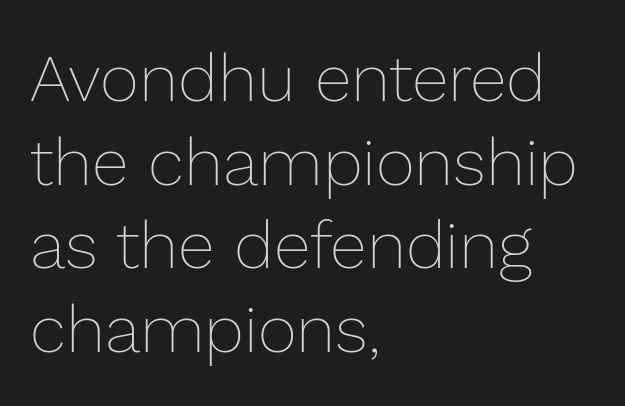
The image shows 67 px thin type, upright; set left-aligned, normal line spacing (1.25x), normal letter spacing, not underlined; low stroke contrast and a medium x-height.
